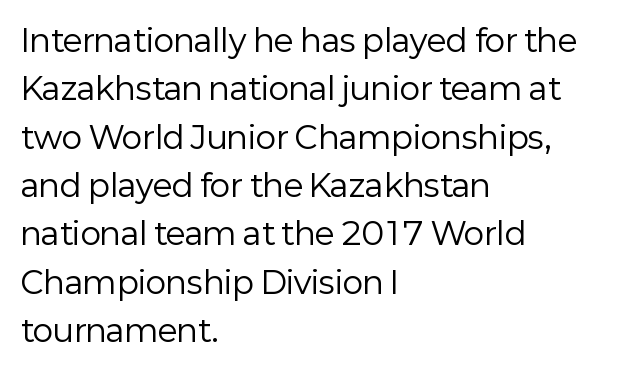
The letters advance in unequal steps, a hallmark of proportional type. Notice how the stems are strictly vertical — no italics here. Rule under the text: the space is simply empty. Quick note: interline space is typical. In CSS terms this would be text-align: left.
